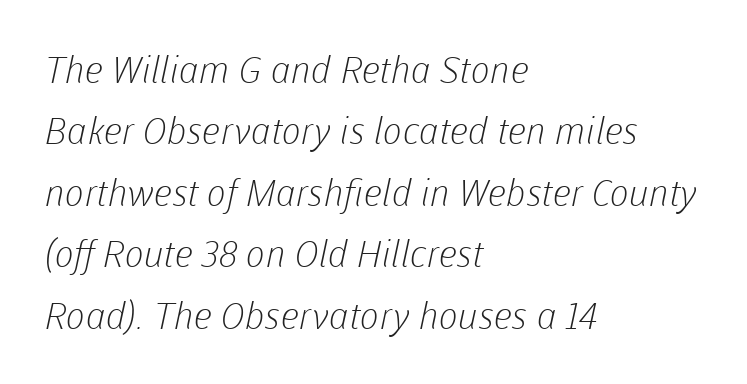
The image shows 37 px light sans-serif type; set left-aligned, normal line spacing (1.66x), normal letter spacing, not underlined; low stroke contrast and a medium x-height.
